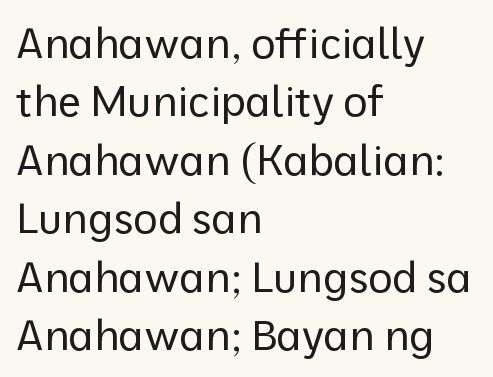
{"serif": "no", "italic": "no", "bold": "no", "weight": "regular", "width": "normal", "stroke_contrast": "low", "x_height": "medium", "monospaced": "no", "underline": "no", "align": "left", "line_spacing": "normal", "line_spacing_ratio": 1.39, "letter_spacing": "normal", "letter_spacing_em": 0.0, "glyph_px": 42}
